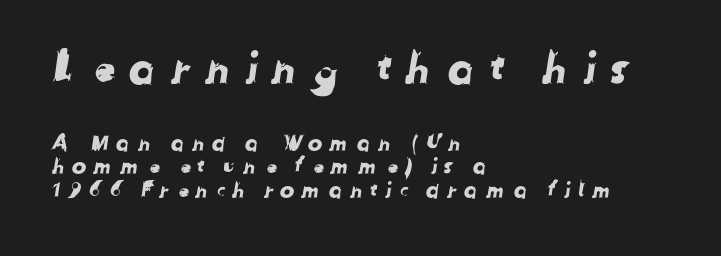
Check the space under the baseline: it is left empty. The passage shown is typed in a proportional face where columns would drift. Line spacing here is tight. The paragraph has a hard left edge and a soft right edge. This layout puts the oversized block above and the modest block below.
